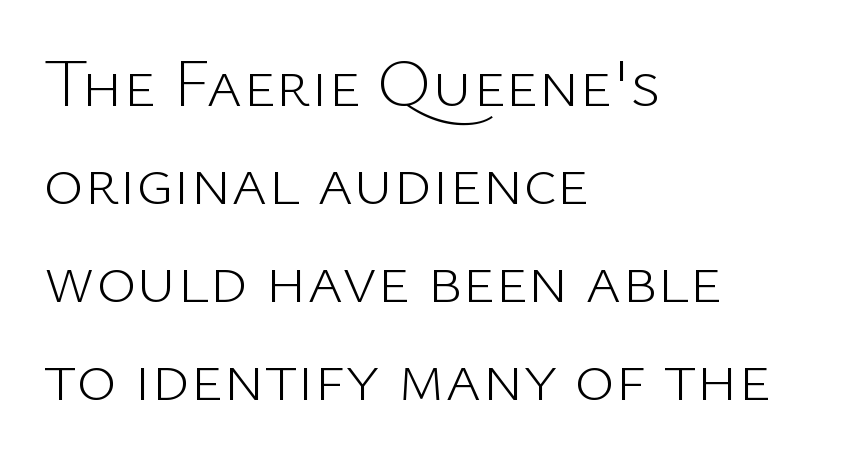
{"serif": "no", "italic": "no", "bold": "no", "weight": "light", "width": "normal", "stroke_contrast": "low", "x_height": "medium", "monospaced": "no", "underline": "no", "align": "left", "line_spacing": "normal", "line_spacing_ratio": 1.42, "letter_spacing": "normal", "letter_spacing_em": 0.0, "glyph_px": 69}
